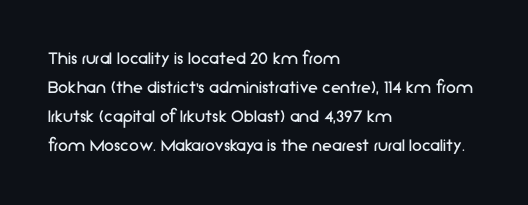
Beneath every word, the page is bare. Stems here are at most as thick as an everyday book face. When letters stand straight like this, we call the style roman or upright. This rendering leaves character spacing at its baseline value. The rendering uses a moderate line-height, typical for paragraphs.
